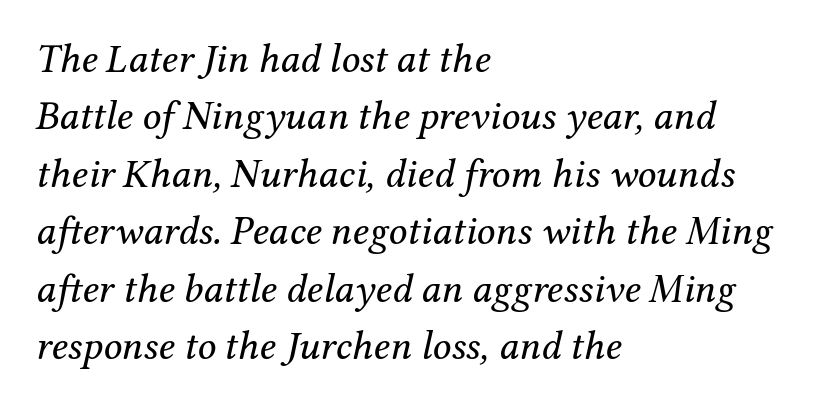
Q: Is the text bold? A: No.
Q: Is the text italic (slanted)? A: Yes, it leans right by about 12 degrees.
Q: Is the typeface a serif or a sans-serif typeface? A: Serif.
Q: Is the text underlined? A: No.
Q: How is the paragraph aligned? A: Left-aligned.
Q: Is the spacing between letters normal or unusually wide? A: Normal.
Q: Is the spacing between lines tight, normal or loose? A: Normal.
Q: Width (condensed, normal, or wide)? A: Normal.
Q: Stroke contrast? A: Medium.
Q: x-height? A: Medium.
Q: Monospaced? A: No.
